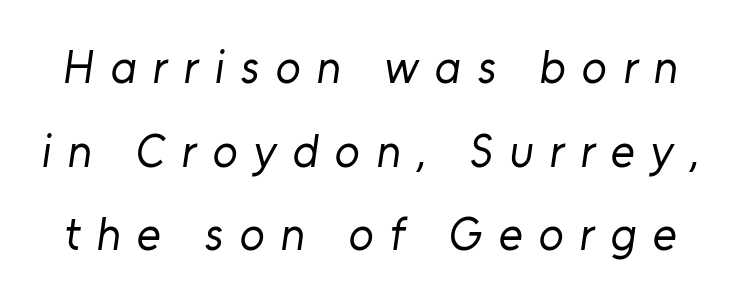
Q: Is the text bold? A: No.
Q: Is the typeface a serif or a sans-serif typeface? A: Sans-serif.
Q: Is the text underlined? A: No.
Q: Is the spacing between letters normal or unusually wide? A: Unusually wide.
Q: Width (condensed, normal, or wide)? A: Normal.
Q: Stroke contrast? A: Low.
Q: x-height? A: Medium.
Q: Monospaced? A: No.
